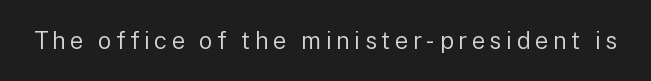
Only glyphs here, with clear space below each row. Posture: upright roman. The font is comparable to plain body text, perhaps lighter.
